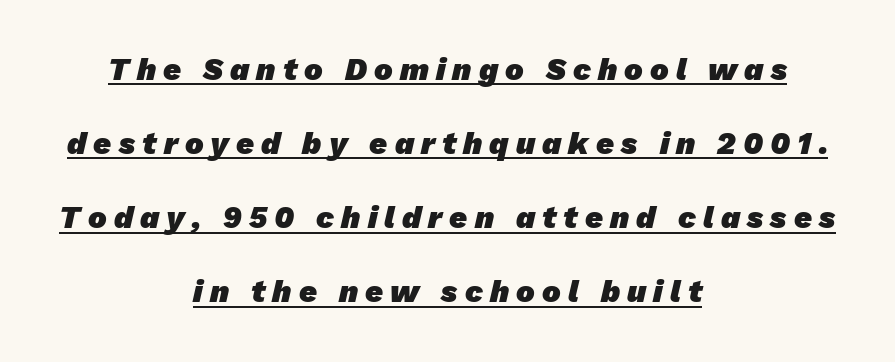
The font is running at its bold setting. Think of a printed novel: that variable character pitch is what you see here. You could only call the tracking loose — the letters float apart. Font category for this specimen: sans-serif.
